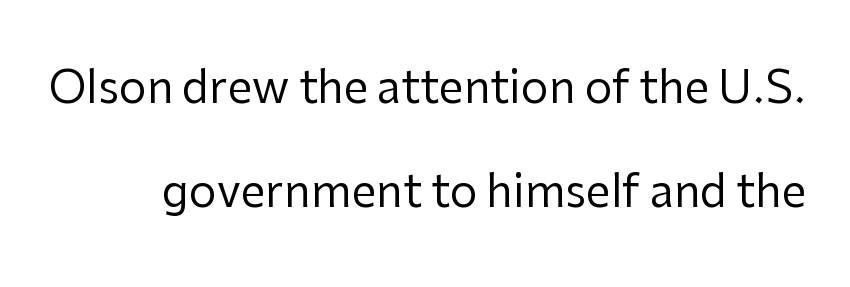
{"serif": "no", "italic": "no", "bold": "no", "weight": "regular", "width": "normal", "stroke_contrast": "low", "x_height": "medium", "monospaced": "no", "underline": "no", "line_spacing": "loose", "line_spacing_ratio": 2.37, "letter_spacing": "normal", "letter_spacing_em": 0.0, "glyph_px": 44}
